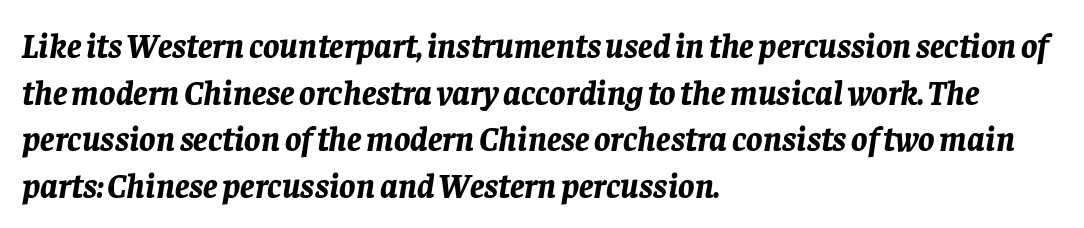
The image shows 34 px bold type, italic (leaning right); set left-aligned, normal line spacing (1.37x), normal letter spacing, not underlined; low stroke contrast and a large x-height.
